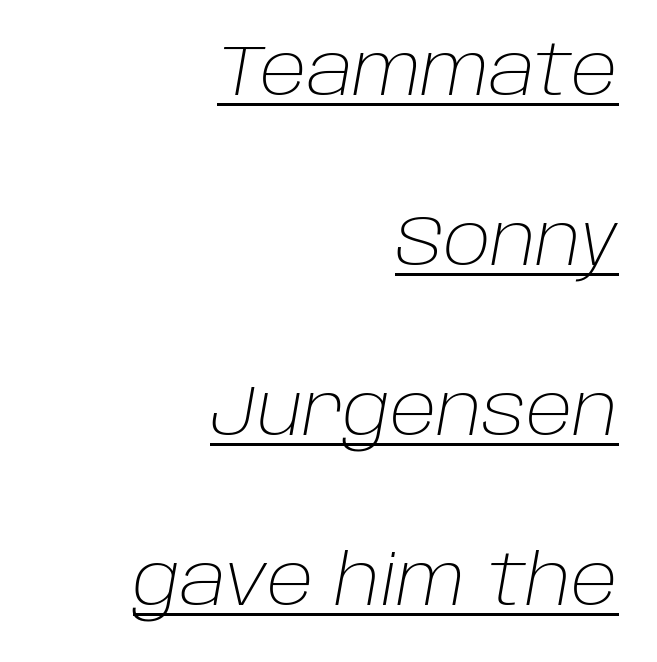
{"italic": "yes", "lean": "right", "slant_degrees": 10, "bold": "no", "weight": "light", "width": "normal", "stroke_contrast": "low", "x_height": "large", "monospaced": "no", "underline": "yes", "align": "right", "line_spacing": "loose", "line_spacing_ratio": 2.43, "letter_spacing": "normal", "letter_spacing_em": 0.0, "glyph_px": 70}
